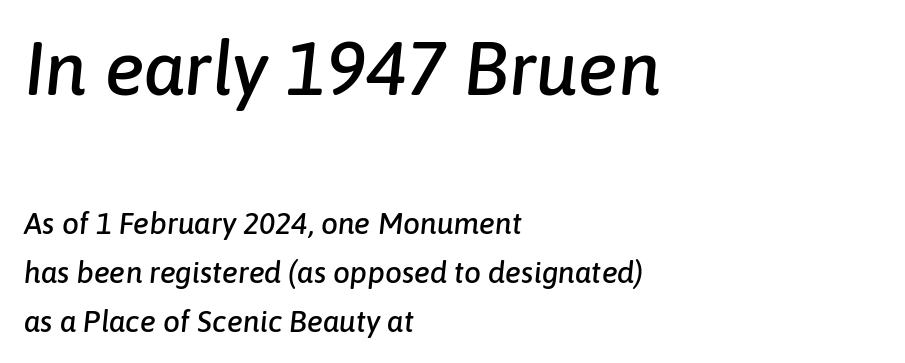
{"italic": "yes", "lean": "right", "slant_degrees": 6, "width": "normal", "stroke_contrast": "low", "x_height": "medium", "monospaced": "no", "underline": "no", "align": "left", "line_spacing": "normal", "line_spacing_ratio": 1.62, "letter_spacing": "normal", "letter_spacing_em": 0.0, "larger_block": "first", "size_ratio": 2.5, "glyph_px": 75}
